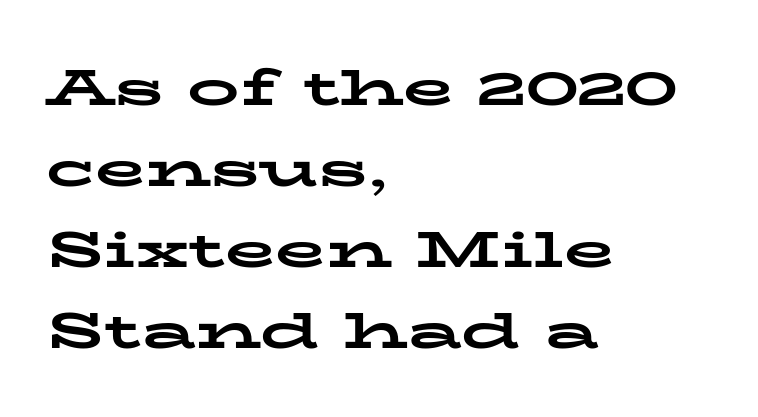
Italic: no, the glyphs are upright roman. Evenly set lines give the paragraph a standard silhouette. The letterforms sit shoulder to shoulder at normal distance. The typeface chosen for these lines features serifs.
